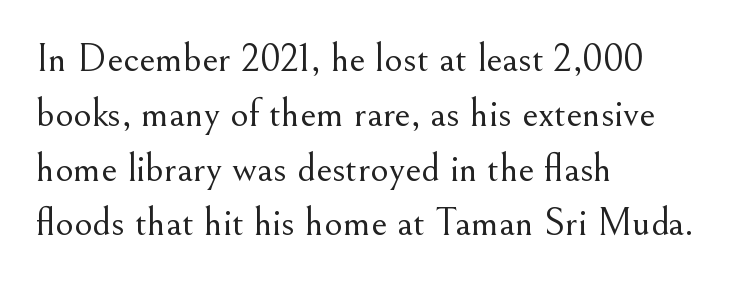
{"serif": "yes", "italic": "no", "bold": "no", "weight": "light", "width": "normal", "stroke_contrast": "medium", "x_height": "small", "monospaced": "no", "underline": "no", "align": "left", "line_spacing": "normal", "line_spacing_ratio": 1.37, "letter_spacing": "normal", "letter_spacing_em": 0.0, "glyph_px": 40}
